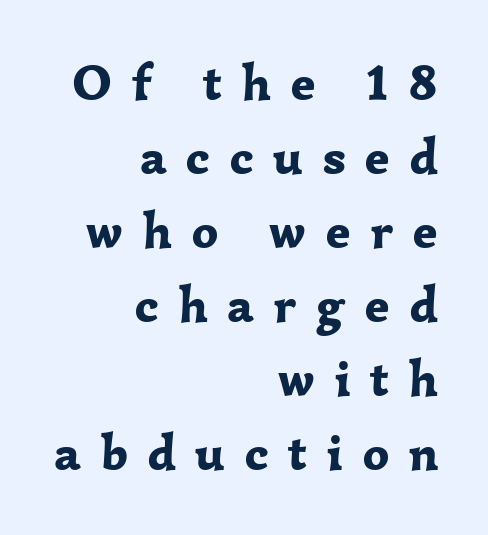
{"serif": "yes", "italic": "no", "bold": "yes", "weight": "bold", "width": "normal", "stroke_contrast": "low", "x_height": "medium", "monospaced": "no", "underline": "no", "align": "right", "line_spacing": "normal", "line_spacing_ratio": 1.45, "letter_spacing": "wide", "letter_spacing_em": 0.39, "glyph_px": 51}
